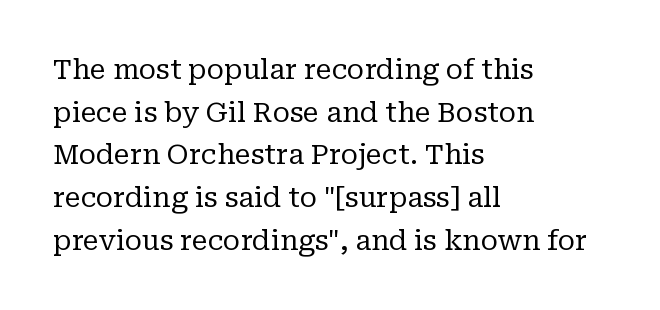
{"italic": "no", "bold": "no", "underline": "no", "align": "left", "line_spacing": "normal", "line_spacing_ratio": 1.58, "letter_spacing": "normal", "letter_spacing_em": 0.0, "glyph_px": 27}
